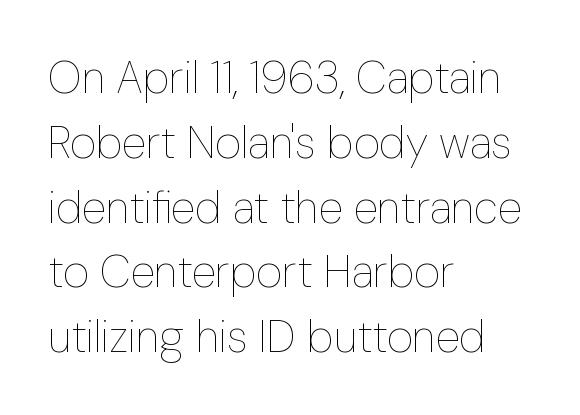
{"italic": "no", "bold": "no", "weight": "thin", "width": "condensed", "stroke_contrast": "low", "x_height": "medium", "monospaced": "no", "underline": "no", "align": "left", "line_spacing": "normal", "line_spacing_ratio": 1.44, "letter_spacing": "normal", "letter_spacing_em": 0.0, "glyph_px": 45}
